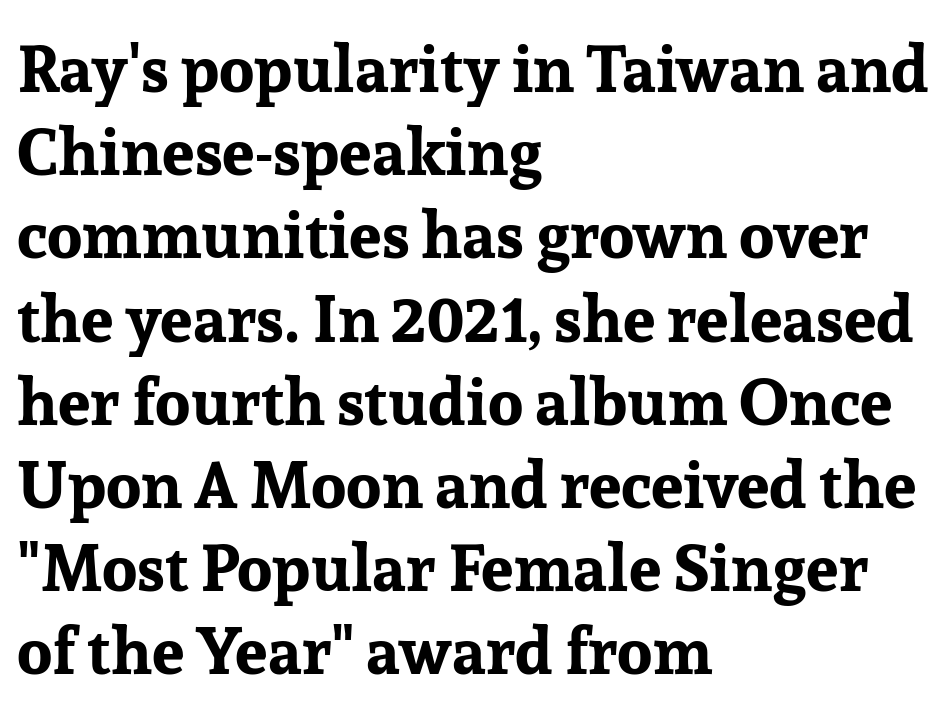
Which margin do the lines hug? The left one — the right edge is uneven. Is this a fixed-width face? No — the glyphs have proportional, varying widths. Posture: straight, roman, zero tilt. Letters rest on an invisible, unmarked baseline. The designer went with a serif here, giving each stem small feet. Tracking here is standard; glyphs follow each other at the usual distance.
